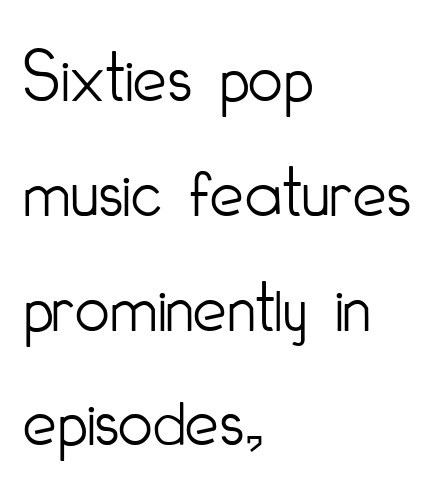
Q: Is the text bold? A: No.
Q: Is the text italic (slanted)? A: No, it is upright.
Q: Is the typeface a serif or a sans-serif typeface? A: Sans-serif.
Q: Is the text underlined? A: No.
Q: How is the paragraph aligned? A: Left-aligned.
Q: Is the spacing between letters normal or unusually wide? A: Normal.
Q: Is the spacing between lines tight, normal or loose? A: Normal.
Q: Width (condensed, normal, or wide)? A: Condensed.
Q: Stroke contrast? A: Low.
Q: x-height? A: Small.
Q: Monospaced? A: No.
